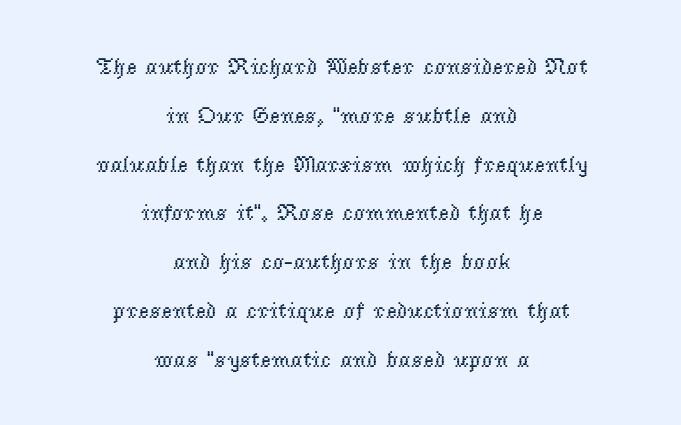
The image shows 23 px text type, upright; set centered, loose line spacing (2.12x), normal letter spacing, not underlined.
